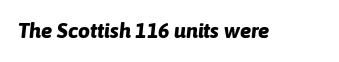
In terms of posture, this sample is oblique. The glyphs are unaccompanied by any horizontal stroke below them. The letters sit at their default tracking, neither squeezed nor spread. Plenty of ink on the page — the face is bold.
